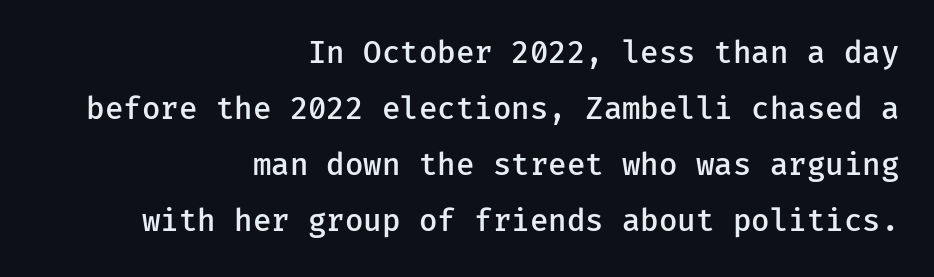
The face used here is monospaced, like something from a code editor. Typesetter's note: demi weight, one step under bold. Short and long lines alike share a common ending point at right. Underlining? Definitely not there. Every character sits straight up, as roman type does. The horizontal fit of the characters is conventional and even.
